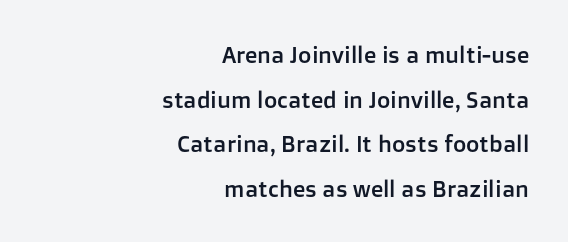
{"italic": "no", "underline": "no", "align": "right", "line_spacing": "loose", "line_spacing_ratio": 1.94, "letter_spacing": "normal", "letter_spacing_em": 0.0, "glyph_px": 23}
